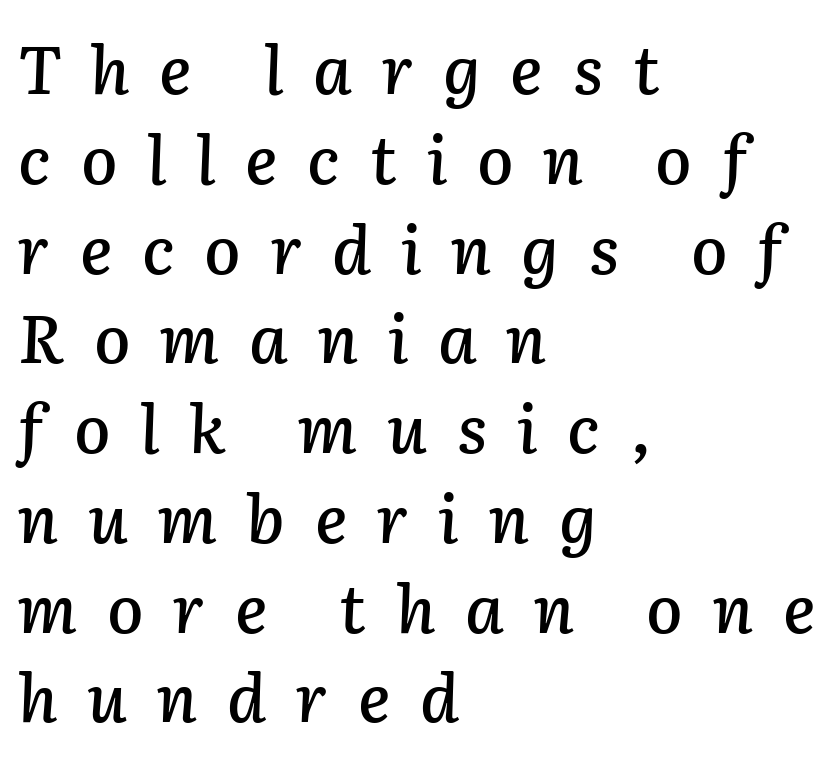
{"italic": "yes", "lean": "right", "slant_degrees": 2, "width": "normal", "stroke_contrast": "low", "x_height": "medium", "monospaced": "no", "underline": "no", "align": "left", "line_spacing": "normal", "line_spacing_ratio": 1.36, "letter_spacing": "wide", "letter_spacing_em": 0.45, "glyph_px": 66}
